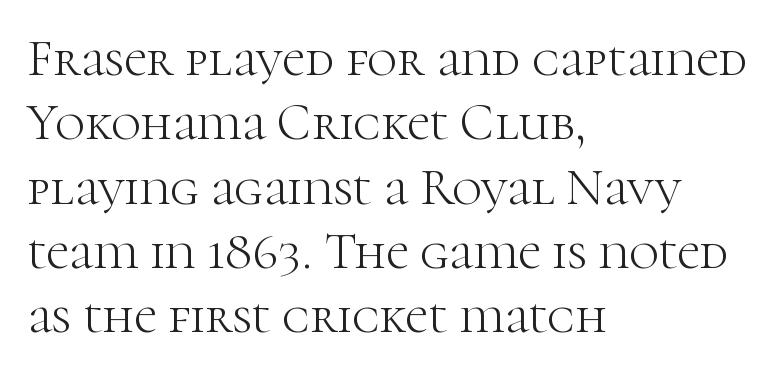
{"serif": "yes", "italic": "no", "bold": "no", "weight": "light", "width": "normal", "stroke_contrast": "high", "x_height": "medium", "monospaced": "no", "underline": "no", "align": "left", "line_spacing": "normal", "line_spacing_ratio": 1.26, "letter_spacing": "normal", "letter_spacing_em": 0.0, "glyph_px": 51}
